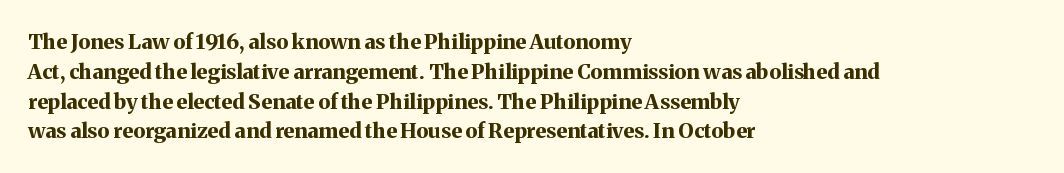
A bare baseline throughout the passage. Heavy-handed strokes throughout: this text is bold. Style check: upright. The setting favours the left margin, as ordinary paragraphs usually do. How are the letters spaced? Ordinarily, with no added tracking.
